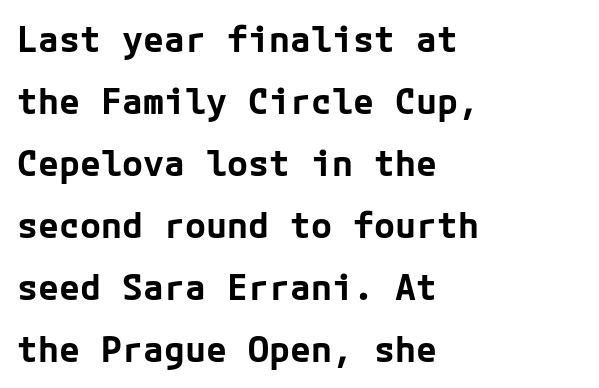
The sample has been set heavy, in full bold. Caption: multi-line text, flush left, ragged right. The letterforms sit shoulder to shoulder at normal distance. The letters carry no serifs — their stems end cleanly without finishing strokes. Designer's note — italics off, roman on.
